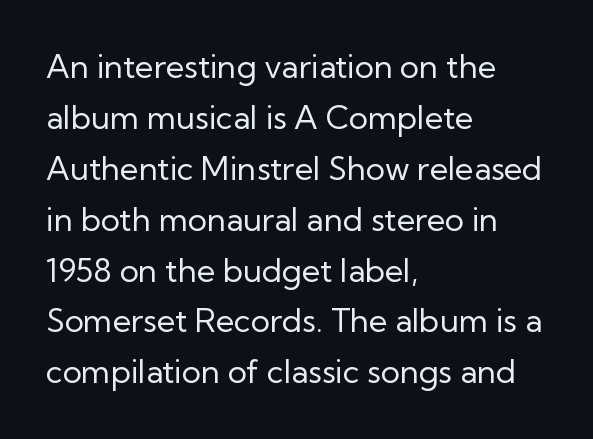
The image shows 32 px regular-weight sans-serif type, upright; set left-aligned, normal line spacing (1.59x), normal letter spacing, not underlined; low stroke contrast and a medium x-height.
